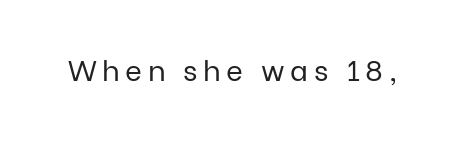
{"serif": "no", "italic": "no", "bold": "no", "weight": "regular", "width": "normal", "stroke_contrast": "low", "x_height": "medium", "monospaced": "no", "underline": "no", "glyph_px": 29}
